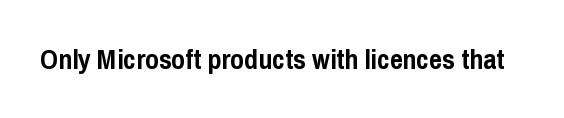
If you drew a line through each stem, it would be perfectly vertical. Students, this is bold: see how much ink each stroke carries. A typesetter would call this zero additional tracking. Typographically, this falls in the sans-serif category.
